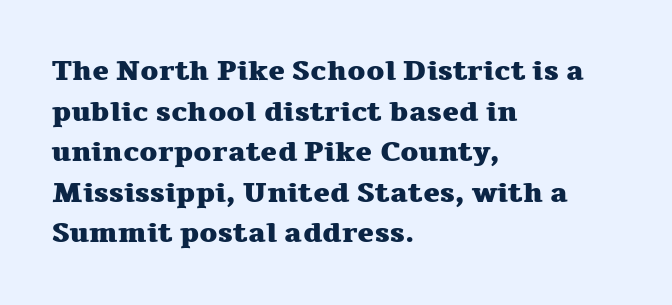
Are there feet on the stems? There are — it's a serif. Does the leading feel generous? No, just average. This sample uses an upright cut, with every glyph sitting square on the baseline. Line starts are locked; line ends wander. The face used here is proportionally spaced, like ordinary book or web type.
